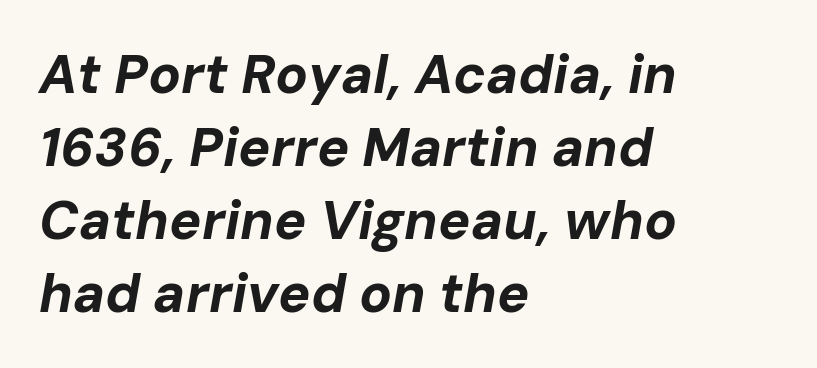
Q: Is the text bold? A: Yes.
Q: Is the text italic (slanted)? A: Yes, it leans right by about 10 degrees.
Q: Is the text underlined? A: No.
Q: How is the paragraph aligned? A: Left-aligned.
Q: Is the spacing between letters normal or unusually wide? A: Normal.
Q: Is the spacing between lines tight, normal or loose? A: Normal.
Q: Width (condensed, normal, or wide)? A: Normal.
Q: Stroke contrast? A: Low.
Q: x-height? A: Medium.
Q: Monospaced? A: No.
